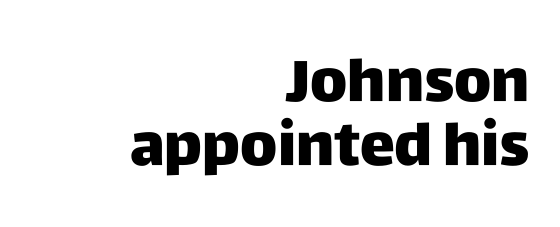
The image shows 59 px sans-serif type, upright; set right-aligned, tight line spacing (1.09x), normal letter spacing, not underlined; low stroke contrast and a large x-height.
